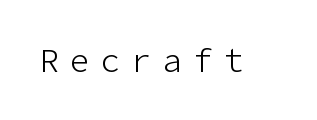
Q: Is the text bold? A: No.
Q: Is the text italic (slanted)? A: No, it is upright.
Q: Is the typeface a serif or a sans-serif typeface? A: Sans-serif.
Q: Is the text underlined? A: No.
Q: Is the spacing between letters normal or unusually wide? A: Unusually wide.
Q: Width (condensed, normal, or wide)? A: Normal.
Q: Stroke contrast? A: Low.
Q: x-height? A: Medium.
